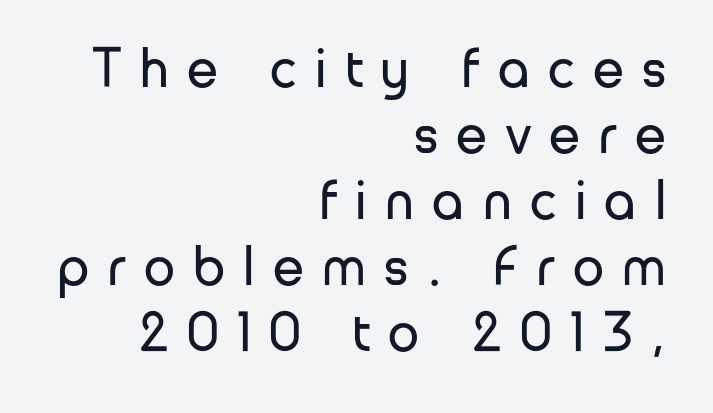
The image shows 56 px regular-weight sans-serif type, upright; set right-aligned, line spacing 1.18x, unusually wide letter spacing (+0.33 em), not underlined; low stroke contrast and a medium x-height.
